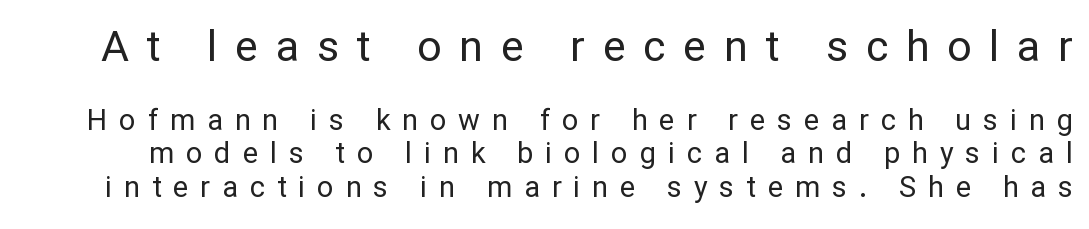
Q: Is the text bold? A: No.
Q: Is the text italic (slanted)? A: No, it is upright.
Q: Is the typeface a serif or a sans-serif typeface? A: Sans-serif.
Q: Is the text underlined? A: No.
Q: Is the spacing between letters normal or unusually wide? A: Unusually wide.
Q: Is the spacing between lines tight, normal or loose? A: Tight.
Q: Which block of text is set in a larger size, the first (top) or the second (bottom)? A: The first (top) one.
Q: Width (condensed, normal, or wide)? A: Normal.
Q: Stroke contrast? A: Low.
Q: x-height? A: Medium.
Q: Monospaced? A: No.
